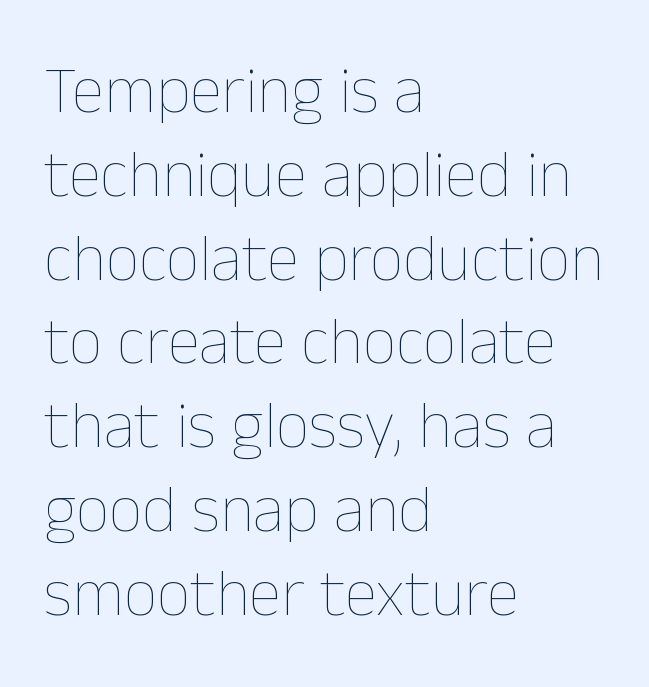
Q: Is the text bold? A: No.
Q: Is the text italic (slanted)? A: No, it is upright.
Q: Is the text underlined? A: No.
Q: How is the paragraph aligned? A: Left-aligned.
Q: Is the spacing between letters normal or unusually wide? A: Normal.
Q: Is the spacing between lines tight, normal or loose? A: Normal.
Q: Width (condensed, normal, or wide)? A: Normal.
Q: Stroke contrast? A: Low.
Q: x-height? A: Medium.
Q: Monospaced? A: No.
